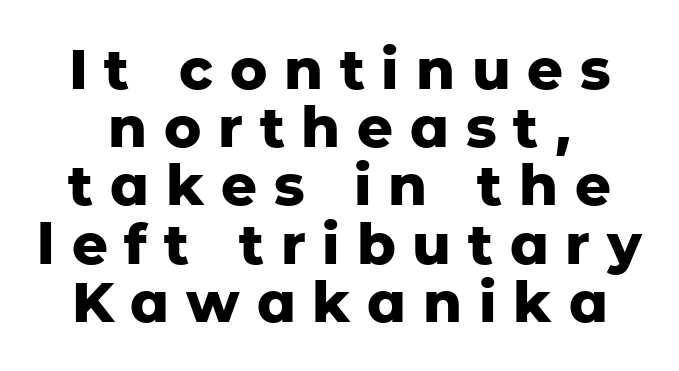
Q: Is the text bold? A: Yes.
Q: Is the text italic (slanted)? A: No, it is upright.
Q: Is the typeface a serif or a sans-serif typeface? A: Sans-serif.
Q: Is the text underlined? A: No.
Q: Is the spacing between letters normal or unusually wide? A: Unusually wide.
Q: Is the spacing between lines tight, normal or loose? A: Tight.
Q: Width (condensed, normal, or wide)? A: Normal.
Q: Stroke contrast? A: Low.
Q: x-height? A: Medium.
Q: Monospaced? A: No.
